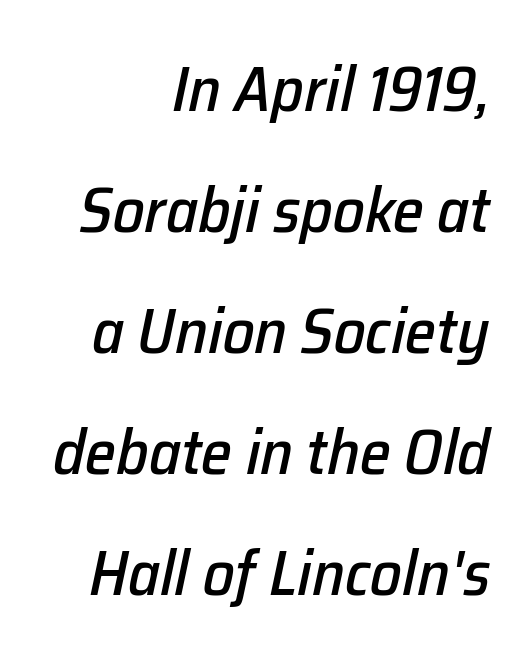
Baseline-to-baseline distance is far greater than the letter height. The passage shown is typed in a proportional face where columns would drift. Characters are canted at an angle relative to the baseline's perpendicular. The setting favours the right margin, as signatures and pull-quotes sometimes do. The specimen omits any rule beneath the text block's lines. A typesetter would call this zero additional tracking.
